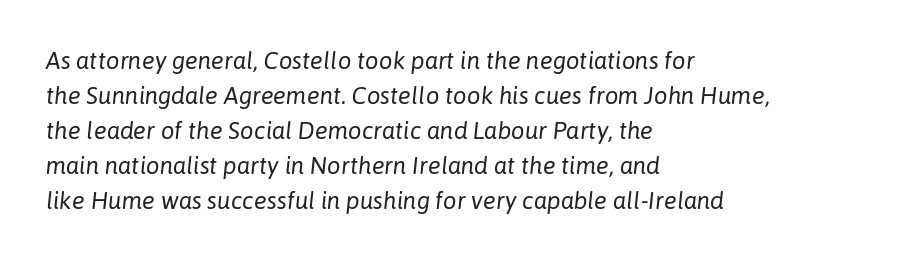
The image shows 24 px text type, italic (leaning right); set left-aligned, normal line spacing (1.46x), normal letter spacing, not underlined.
